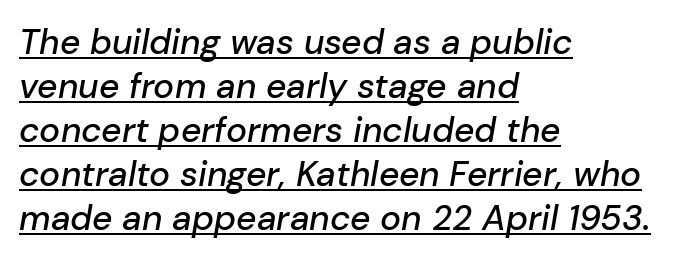
Caption: standard tracking, unaltered. Is there much room between lines? A standard amount, neither cramped nor airy. Yep, that's italic — everything's leaning. A baseline rule has been typeset under these characters.
